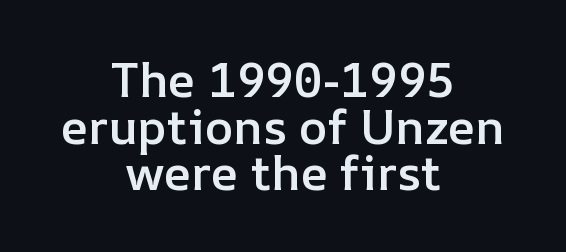
The image shows 48 px semibold type, upright; set centered, tight line spacing (0.97x), normal letter spacing, not underlined; low stroke contrast and a medium x-height.
